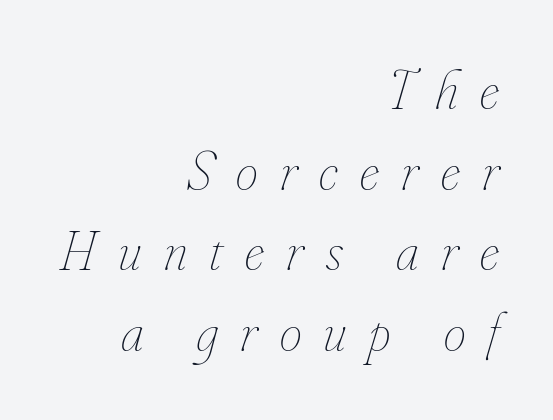
The image shows 56 px thin, condensed type, italic (leaning right); set right-aligned, normal line spacing (1.44x), unusually wide letter spacing (+0.4 em), not underlined; low stroke contrast and a small x-height.
